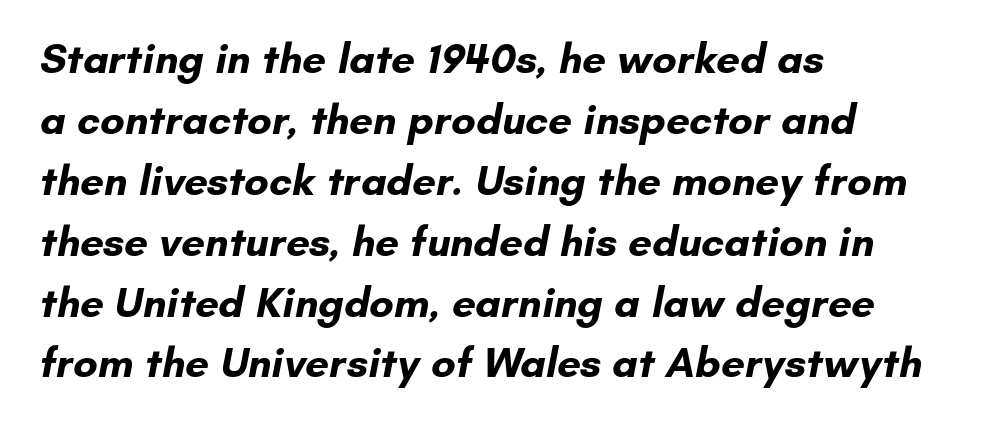
The image shows 42 px bold sans-serif type; set left-aligned, normal line spacing (1.45x), normal letter spacing, not underlined; low stroke contrast and a small x-height.
